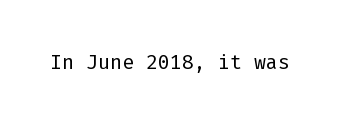
The image shows 20 px text type, upright; set normal letter spacing, not underlined.
